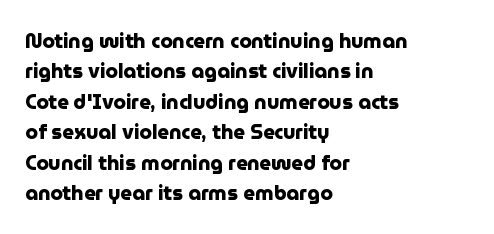
{"italic": "no", "bold": "yes", "underline": "no", "align": "left", "line_spacing": "normal", "line_spacing_ratio": 1.52, "letter_spacing": "normal", "letter_spacing_em": 0.0, "glyph_px": 20}
